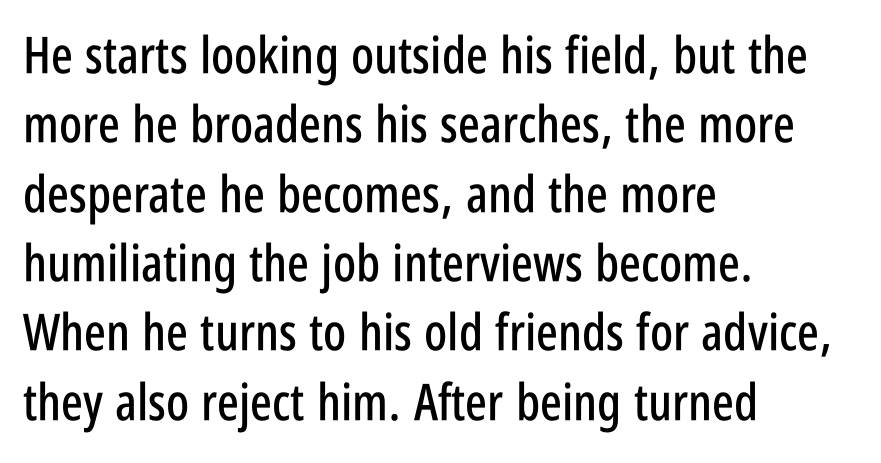
The image shows 51 px condensed sans-serif type, upright; set left-aligned, normal line spacing (1.36x), normal letter spacing, not underlined; low stroke contrast and a large x-height.
